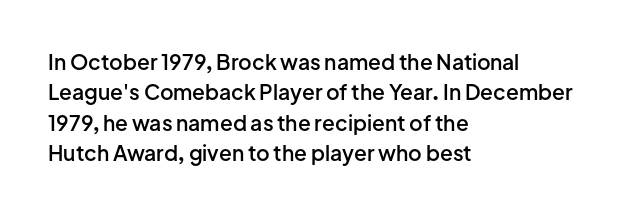
The image shows 21 px text type, upright; set left-aligned, normal line spacing (1.45x), normal letter spacing, not underlined.
